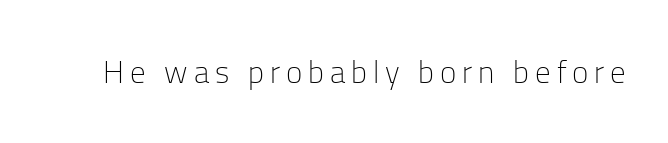
Observe the absence of serifs on each vertical stroke in this sample. Compared with a typical body face, this is equally light or lighter still. The baseline area is clear. Think of a printed novel: that variable character pitch is what you see here. Tall strokes in this sample are plumb rather than angled.
